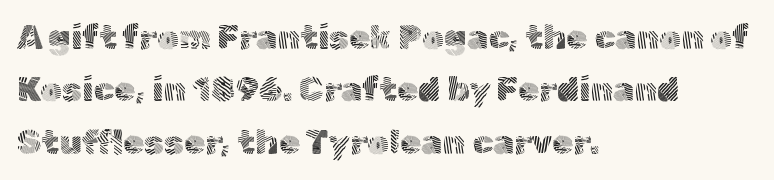
{"serif": "no", "italic": "no", "bold": "no", "weight": "light", "width": "normal", "x_height": "medium", "monospaced": "no", "underline": "no", "align": "left", "line_spacing": "normal", "line_spacing_ratio": 1.54, "letter_spacing": "normal", "letter_spacing_em": 0.0, "glyph_px": 34}
